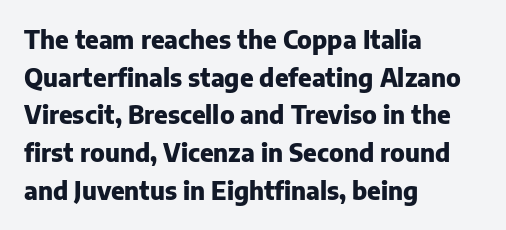
Q: Is the text bold? A: Yes.
Q: Is the text italic (slanted)? A: No, it is upright.
Q: Is the text underlined? A: No.
Q: How is the paragraph aligned? A: Left-aligned.
Q: Is the spacing between letters normal or unusually wide? A: Normal.
Q: Is the spacing between lines tight, normal or loose? A: Normal.
